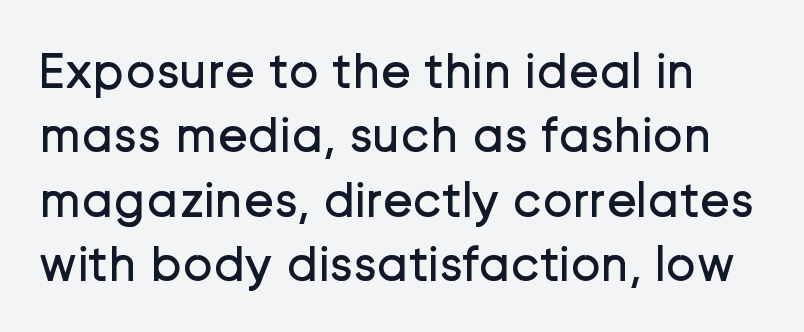
The letters advance in unequal steps, a hallmark of proportional type. In terms of leading, this rendering sits right in the middle. The weight would be labelled regular, book, light, or lighter still. Type style note: lacks serifs. Characters follow at the spacing the type designer built in. The zone under the glyphs is completely vacant.
